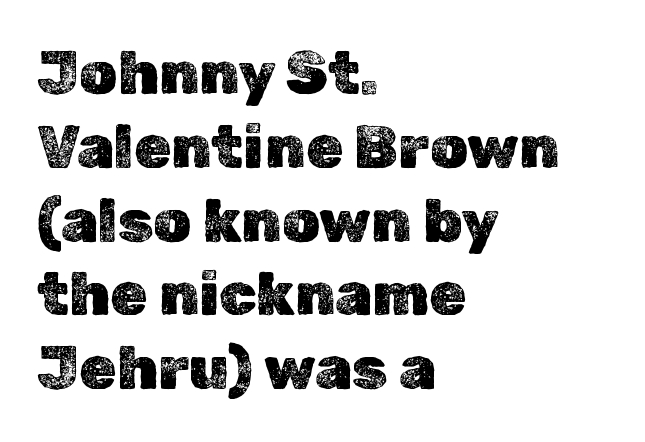
The image shows 60 px text type, upright; set left-aligned, line spacing 1.23x, normal letter spacing, not underlined; a medium x-height.
